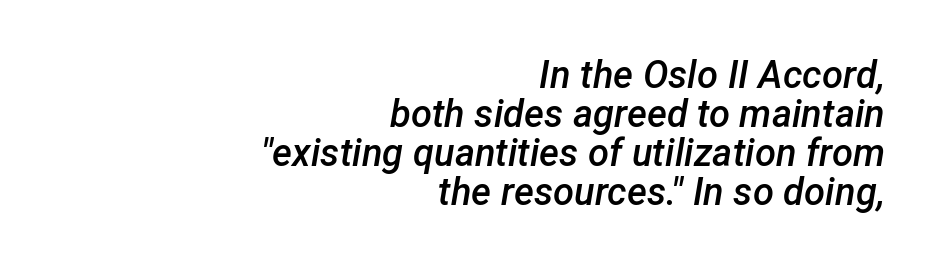
Q: Is the text bold? A: Semi-bold.
Q: Is the text italic (slanted)? A: Yes, it leans right by about 12 degrees.
Q: Is the text underlined? A: No.
Q: How is the paragraph aligned? A: Right-aligned.
Q: Is the spacing between letters normal or unusually wide? A: Normal.
Q: Is the spacing between lines tight, normal or loose? A: Tight.
Q: Width (condensed, normal, or wide)? A: Normal.
Q: Stroke contrast? A: Low.
Q: x-height? A: Medium.
Q: Monospaced? A: No.
